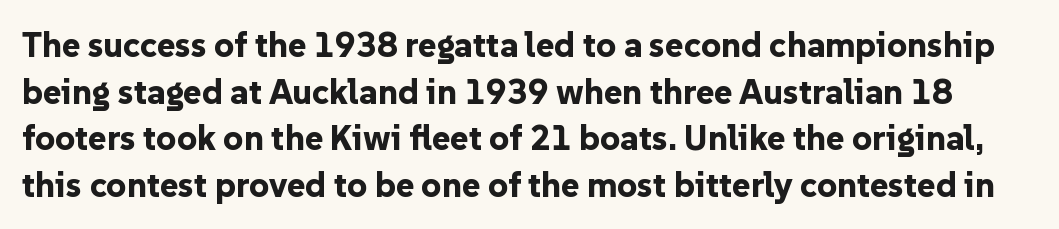
Decoration check: the copy has no underline. Inter-character spacing is left at the font's built-in metrics. This sample keeps an unexceptional amount of space between lines. The letters advance in unequal steps, a hallmark of proportional type.
